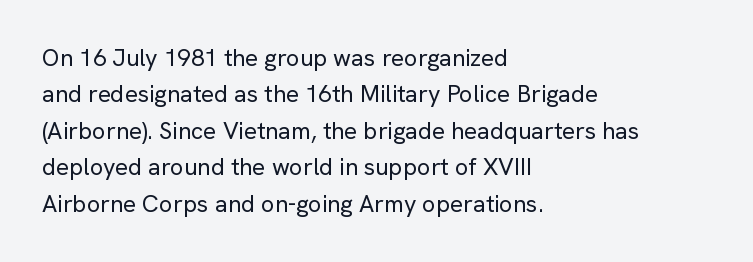
{"italic": "no", "bold": "no", "underline": "no", "align": "left", "line_spacing": "normal", "line_spacing_ratio": 1.52, "letter_spacing": "normal", "letter_spacing_em": 0.0, "glyph_px": 24}
